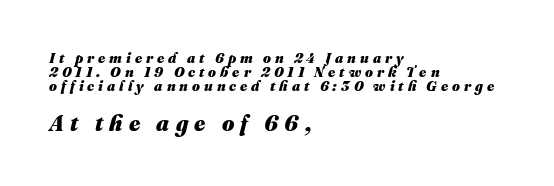
Q: Is the text bold? A: Yes.
Q: Is the text italic (slanted)? A: Yes, it leans right by about 16 degrees.
Q: Is the text underlined? A: No.
Q: How is the paragraph aligned? A: Left-aligned.
Q: Is the spacing between letters normal or unusually wide? A: Unusually wide.
Q: Is the spacing between lines tight, normal or loose? A: Tight.
Q: Which block of text is set in a larger size, the first (top) or the second (bottom)? A: The second (bottom) one.
